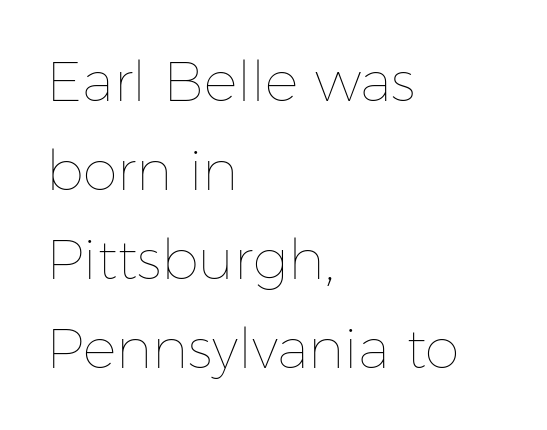
Q: Is the text bold? A: No.
Q: Is the text italic (slanted)? A: No, it is upright.
Q: Is the text underlined? A: No.
Q: How is the paragraph aligned? A: Left-aligned.
Q: Is the spacing between letters normal or unusually wide? A: Normal.
Q: Is the spacing between lines tight, normal or loose? A: Normal.
Q: Width (condensed, normal, or wide)? A: Normal.
Q: Stroke contrast? A: Low.
Q: x-height? A: Medium.
Q: Monospaced? A: No.
